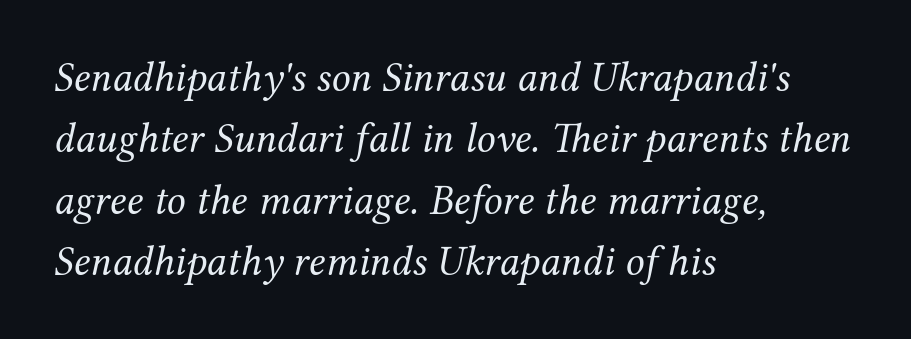
The image shows 42 px regular-weight serif type, italic (leaning right); set left-aligned, normal line spacing (1.46x), normal letter spacing, not underlined; medium stroke contrast and a medium x-height.
